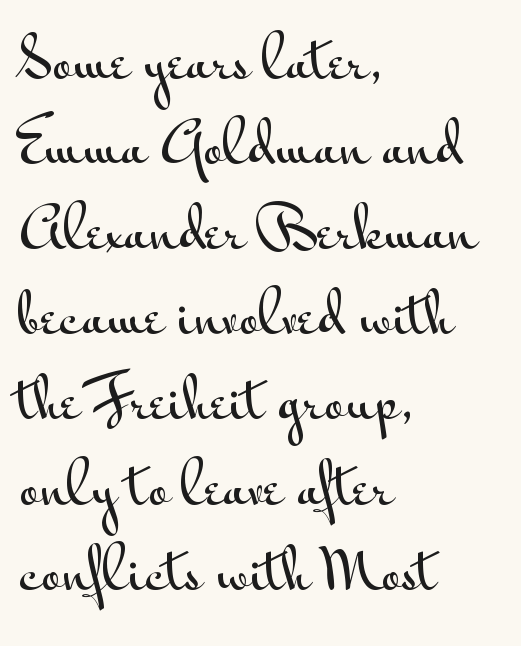
This sample has the flowing, uneven cadence of proportional lettering. Left-aligned paragraph, ragged on the right. This block has exactly the height ordinary leading produces. Standard letterfit; no display-style spreading of the glyphs. Each letter's strokes conclude bluntly, with no projecting serifs.
